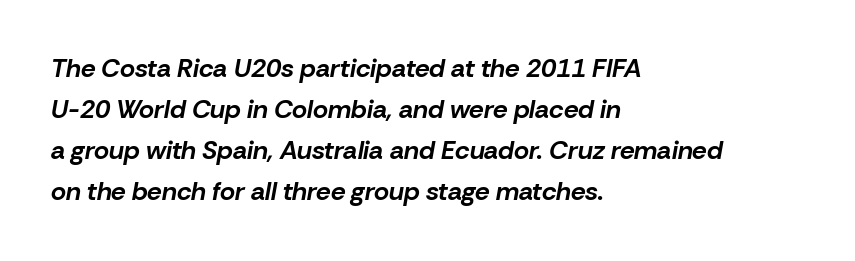
The image shows 26 px bold type, italic (leaning right); set left-aligned, normal line spacing (1.58x), normal letter spacing, not underlined.
